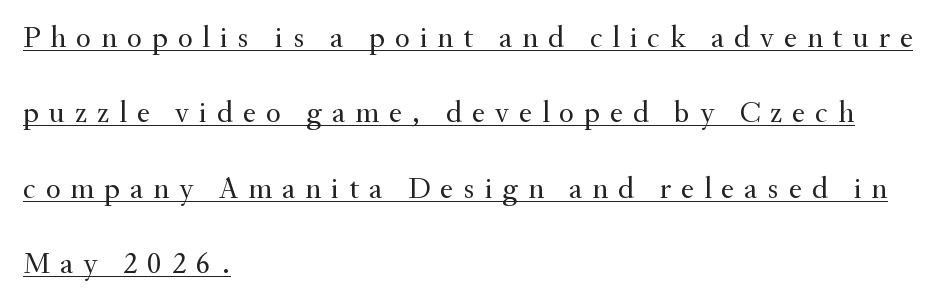
Posture: straight, roman, zero tilt. These lines have a slow, spaced-out rhythm from letter to letter. Stroke mass is kept to a normal reading level or below. Observe the serifs anchoring each vertical stroke in this sample. Vertically, the passage feels expansive, rows floating well apart.
